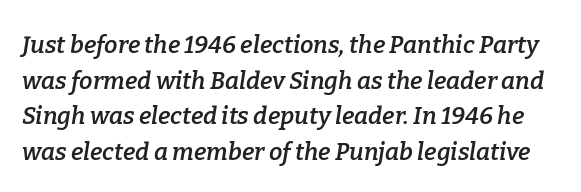
The image shows 24 px text type, italic (leaning right); set normal line spacing (1.48x), normal letter spacing, not underlined.
